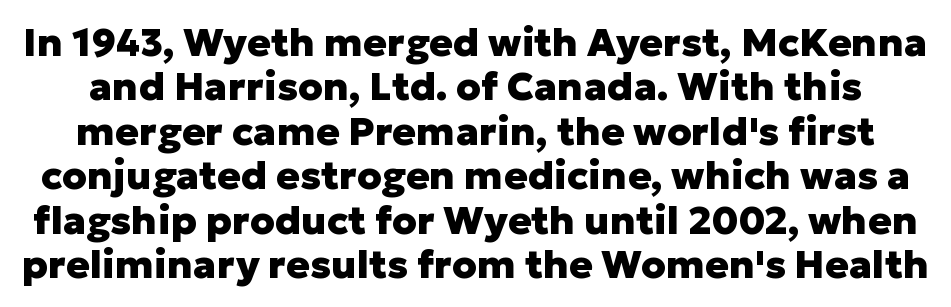
Spacing between characters is what you'd get straight out of the box. Looks like regular typesetting: each glyph gets only the width it needs. Students, observe: this is what under-led, compact text looks like. The string is rendered with underlining switched off. The passage shown is emphatically bold.
